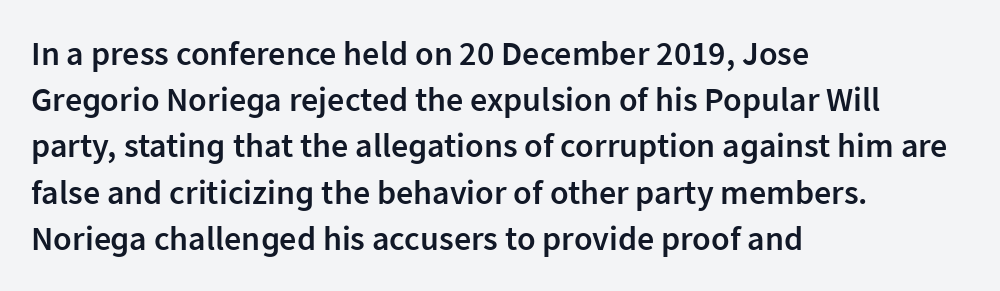
Proportional: the letters do not fall into vertical columns. Is the block centered? No — it sits flush against the left margin. This sample uses an upright cut, with every glyph sitting square on the baseline. This block has exactly the height ordinary leading produces. The baseline area is clear.
